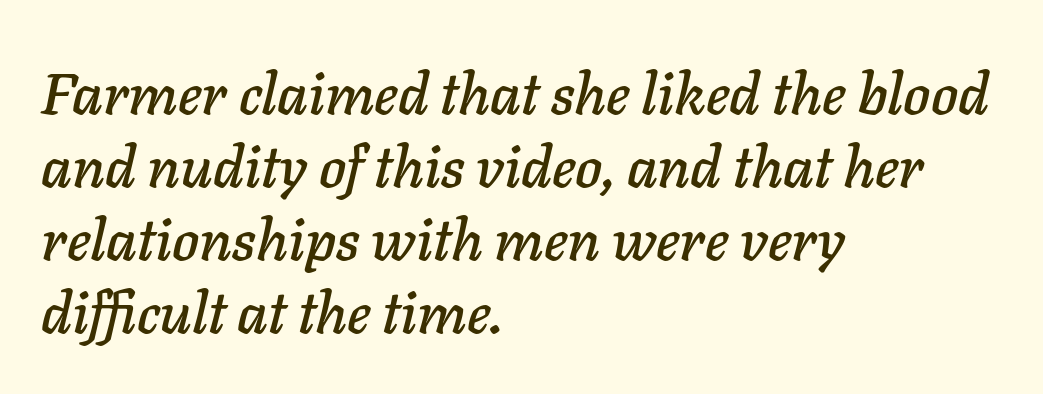
The image shows 58 px text type, italic (leaning right); set left-aligned, normal line spacing (1.26x), normal letter spacing, not underlined; low stroke contrast and a medium x-height.
